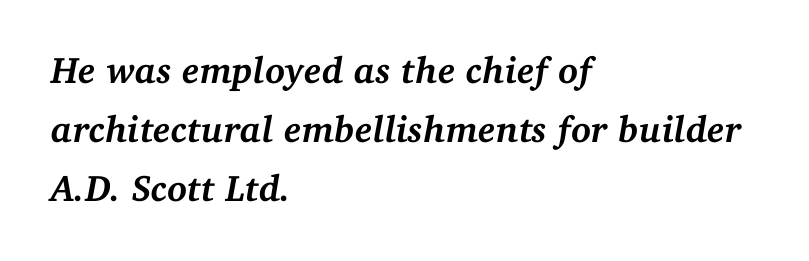
Q: Is the text bold? A: Yes.
Q: Is the text italic (slanted)? A: Yes, it leans right by about 11 degrees.
Q: Is the typeface a serif or a sans-serif typeface? A: Serif.
Q: Is the text underlined? A: No.
Q: How is the paragraph aligned? A: Left-aligned.
Q: Is the spacing between letters normal or unusually wide? A: Normal.
Q: Is the spacing between lines tight, normal or loose? A: Normal.
Q: Width (condensed, normal, or wide)? A: Normal.
Q: Stroke contrast? A: Medium.
Q: x-height? A: Medium.
Q: Monospaced? A: No.
